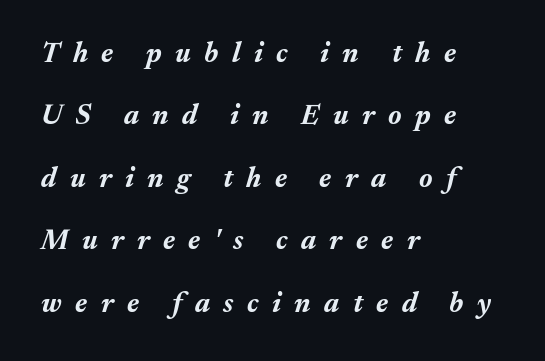
Q: Is the text bold? A: Yes.
Q: Is the text italic (slanted)? A: Yes, it leans right by about 17 degrees.
Q: Is the text underlined? A: No.
Q: How is the paragraph aligned? A: Left-aligned.
Q: Is the spacing between letters normal or unusually wide? A: Unusually wide.
Q: Is the spacing between lines tight, normal or loose? A: Loose.
Q: Width (condensed, normal, or wide)? A: Normal.
Q: Stroke contrast? A: Medium.
Q: x-height? A: Medium.
Q: Monospaced? A: No.
